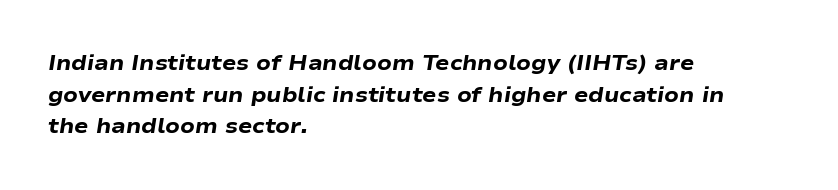
The image shows 21 px bold type, italic (leaning right); set left-aligned, normal line spacing (1.51x), normal letter spacing, not underlined.
